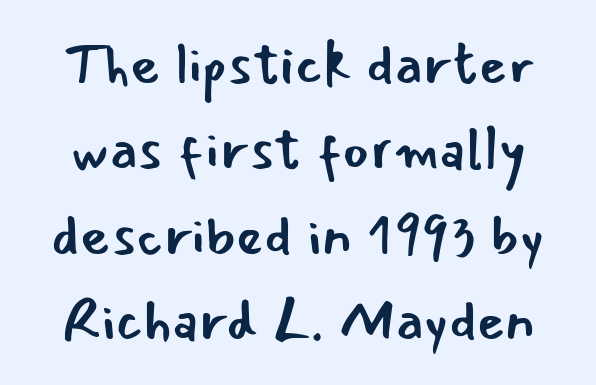
{"serif": "no", "italic": "no", "bold": "no", "weight": "regular", "width": "normal", "stroke_contrast": "low", "x_height": "small", "monospaced": "no", "underline": "no", "align": "center", "line_spacing": "normal", "line_spacing_ratio": 1.47, "letter_spacing": "normal", "letter_spacing_em": 0.0, "glyph_px": 58}
